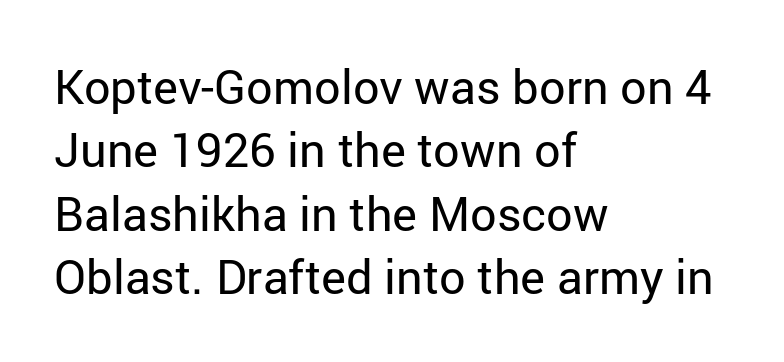
{"serif": "no", "italic": "no", "bold": "no", "weight": "regular", "width": "normal", "stroke_contrast": "low", "x_height": "medium", "monospaced": "no", "underline": "no", "align": "left", "line_spacing": "normal", "line_spacing_ratio": 1.35, "letter_spacing": "normal", "letter_spacing_em": 0.0, "glyph_px": 47}
